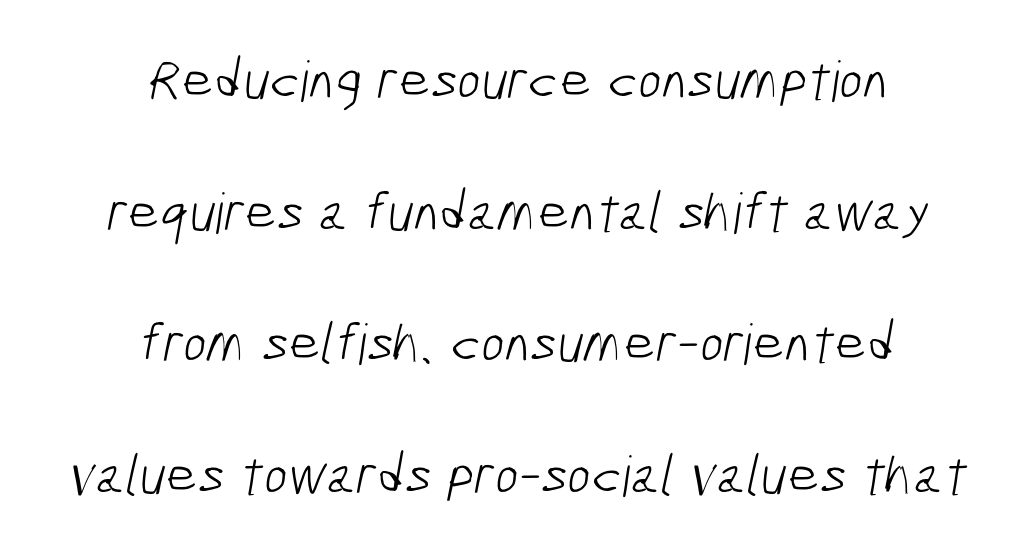
{"serif": "no", "bold": "no", "weight": "light", "width": "condensed", "stroke_contrast": "low", "x_height": "medium", "monospaced": "no", "underline": "no", "align": "center", "line_spacing": "loose", "line_spacing_ratio": 2.35, "letter_spacing": "normal", "letter_spacing_em": 0.0, "glyph_px": 56}
